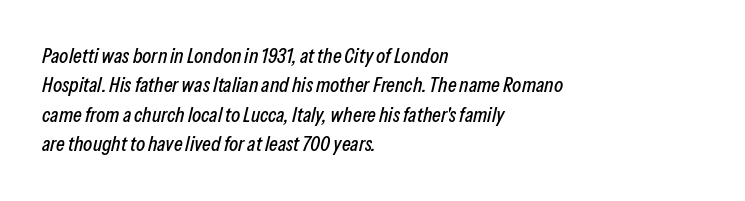
Q: Is the text italic (slanted)? A: Yes, it leans right by about 13 degrees.
Q: Is the text underlined? A: No.
Q: How is the paragraph aligned? A: Left-aligned.
Q: Is the spacing between letters normal or unusually wide? A: Normal.
Q: Is the spacing between lines tight, normal or loose? A: Normal.
